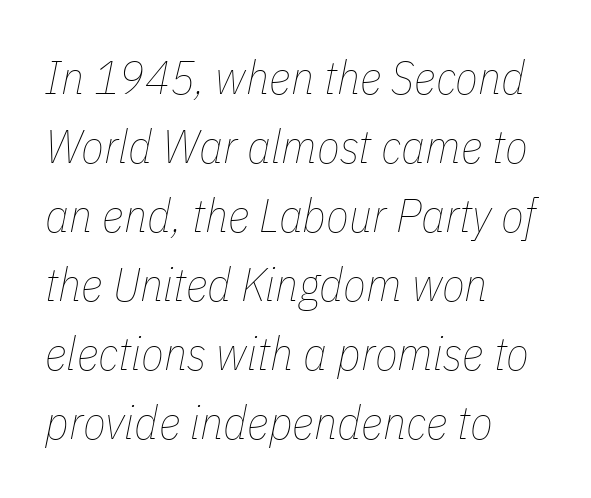
{"italic": "yes", "lean": "right", "slant_degrees": 11, "bold": "no", "weight": "thin", "width": "condensed", "stroke_contrast": "low", "x_height": "medium", "monospaced": "no", "underline": "no", "align": "left", "line_spacing": "normal", "line_spacing_ratio": 1.47, "letter_spacing": "normal", "letter_spacing_em": 0.0, "glyph_px": 47}
